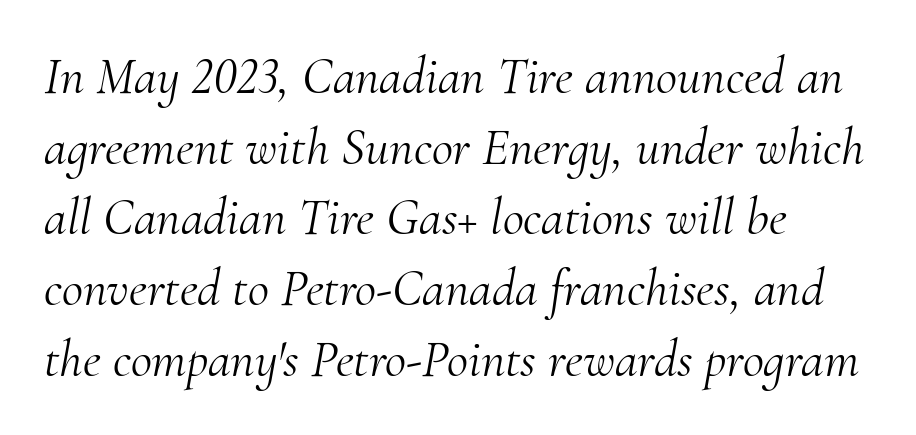
The image shows 52 px light serif type, italic (leaning right); set left-aligned, normal line spacing (1.36x), normal letter spacing, not underlined; medium stroke contrast and a small x-height.
